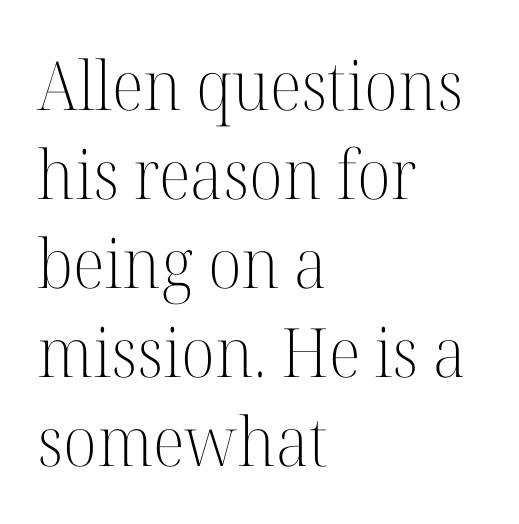
The image shows 68 px light serif type, upright; set left-aligned, normal line spacing (1.31x), normal letter spacing, not underlined; high stroke contrast and a medium x-height.
